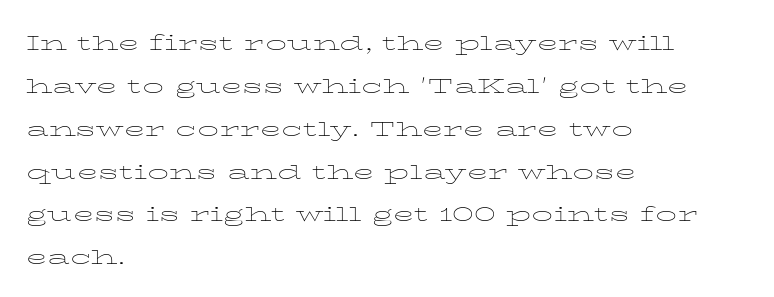
Q: Is the text bold? A: No.
Q: Is the text italic (slanted)? A: No, it is upright.
Q: Is the text underlined? A: No.
Q: How is the paragraph aligned? A: Left-aligned.
Q: Is the spacing between letters normal or unusually wide? A: Normal.
Q: Is the spacing between lines tight, normal or loose? A: Normal.
Q: Width (condensed, normal, or wide)? A: Wide.
Q: Stroke contrast? A: Low.
Q: x-height? A: Medium.
Q: Monospaced? A: No.
